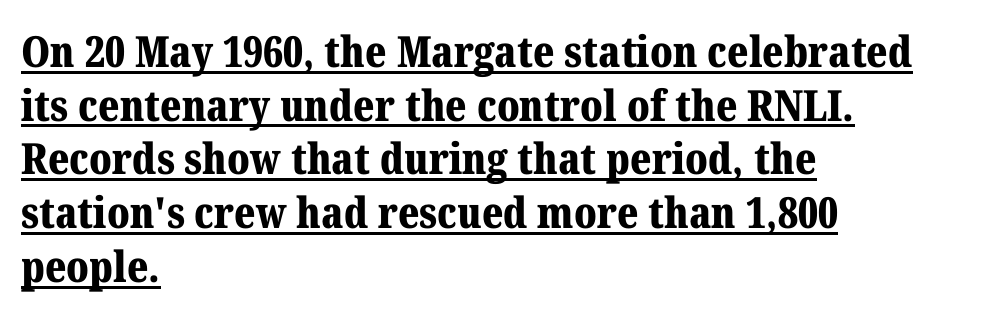
The image shows 43 px bold serif type, upright; set left-aligned, normal line spacing (1.25x), normal letter spacing, underlined; medium stroke contrast and a medium x-height.
